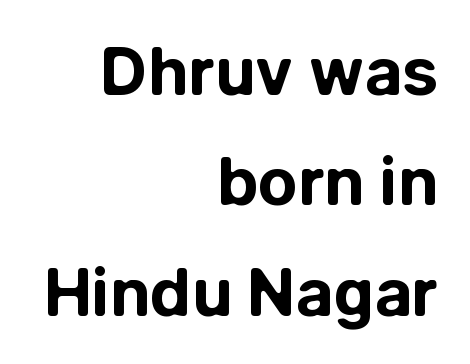
Q: Is the text bold? A: Yes.
Q: Is the text italic (slanted)? A: No, it is upright.
Q: Is the typeface a serif or a sans-serif typeface? A: Sans-serif.
Q: Is the text underlined? A: No.
Q: How is the paragraph aligned? A: Right-aligned.
Q: Is the spacing between letters normal or unusually wide? A: Normal.
Q: Is the spacing between lines tight, normal or loose? A: Normal.
Q: Width (condensed, normal, or wide)? A: Normal.
Q: Stroke contrast? A: Low.
Q: x-height? A: Medium.
Q: Monospaced? A: No.
